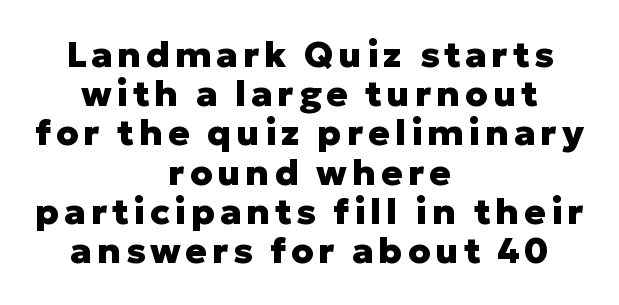
{"serif": "no", "italic": "no", "bold": "yes", "weight": "heavy", "width": "normal", "stroke_contrast": "low", "x_height": "medium", "monospaced": "no", "underline": "no", "align": "center", "line_spacing": "tight", "line_spacing_ratio": 1.09, "glyph_px": 36}
